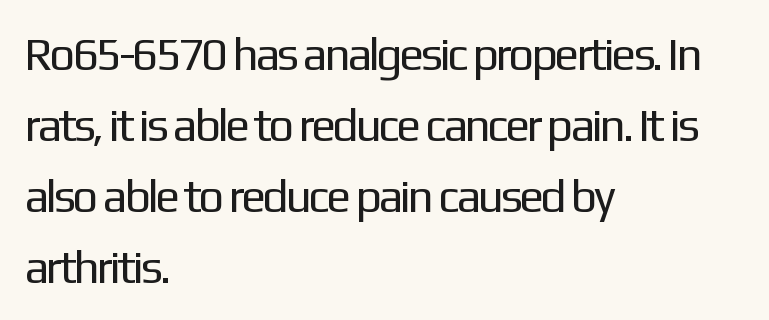
Which margin do the lines hug? The left one — the right edge is uneven. Look at the bottom of the vertical strokes: they stop flat, with no serifs. The baseline area is clear. The vertical gap from one line to the next is medium. Tracking here is standard; glyphs follow each other at the usual distance. Italic? Not at all — the glyphs are vertical.
